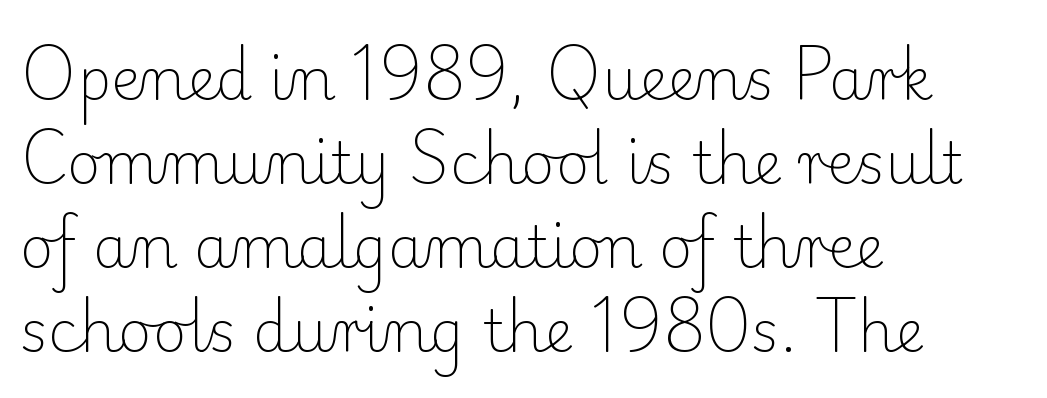
The image shows 58 px light serif type, upright; set left-aligned, normal line spacing (1.45x), normal letter spacing, not underlined; low stroke contrast and a small x-height.
